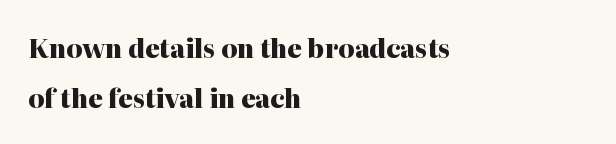
Q: Is the text bold? A: Yes.
Q: Is the text italic (slanted)? A: No, it is upright.
Q: Is the text underlined? A: No.
Q: How is the paragraph aligned? A: Left-aligned.
Q: Is the spacing between letters normal or unusually wide? A: Normal.
Q: Is the spacing between lines tight, normal or loose? A: Loose.
